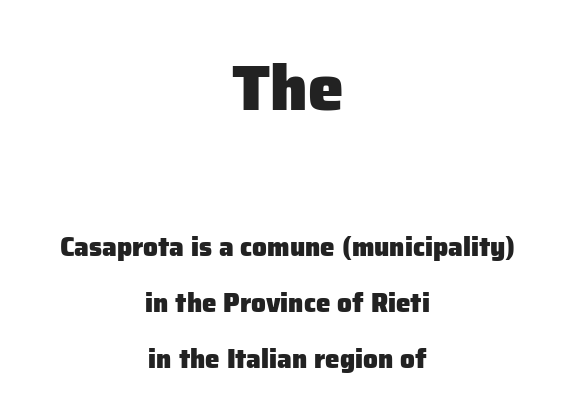
{"serif": "no", "italic": "no", "bold": "yes", "weight": "heavy", "width": "normal", "stroke_contrast": "low", "x_height": "medium", "monospaced": "no", "underline": "no", "align": "center", "line_spacing": "loose", "line_spacing_ratio": 2.15, "letter_spacing": "normal", "letter_spacing_em": 0.0, "larger_block": "first", "size_ratio": 2.46, "glyph_px": 64}
